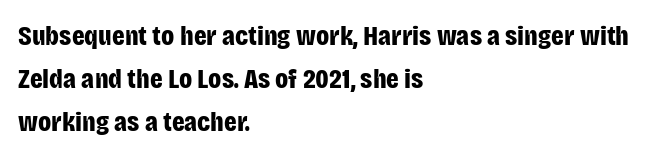
Q: Is the text bold? A: Yes.
Q: Is the text italic (slanted)? A: No, it is upright.
Q: Is the typeface a serif or a sans-serif typeface? A: Sans-serif.
Q: Is the text underlined? A: No.
Q: How is the paragraph aligned? A: Left-aligned.
Q: Is the spacing between letters normal or unusually wide? A: Normal.
Q: Is the spacing between lines tight, normal or loose? A: Normal.
Q: Width (condensed, normal, or wide)? A: Condensed.
Q: Stroke contrast? A: Low.
Q: x-height? A: Large.
Q: Monospaced? A: No.
